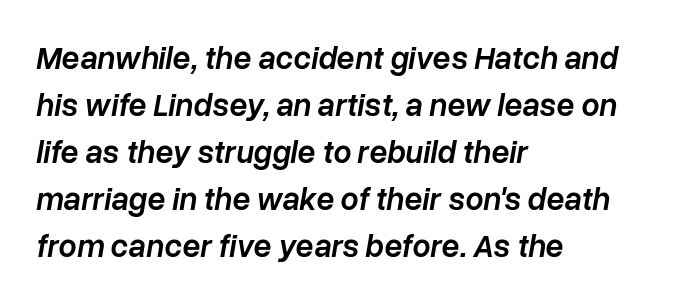
The image shows 32 px semibold type, italic (leaning right); set left-aligned, normal line spacing (1.47x), normal letter spacing, not underlined; low stroke contrast and a medium x-height.
